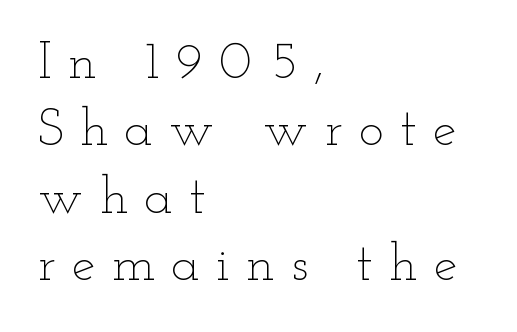
{"italic": "no", "bold": "no", "weight": "thin", "width": "wide", "stroke_contrast": "low", "x_height": "small", "monospaced": "no", "underline": "no", "align": "left", "line_spacing": "normal", "line_spacing_ratio": 1.27, "letter_spacing": "wide", "letter_spacing_em": 0.31, "glyph_px": 53}
